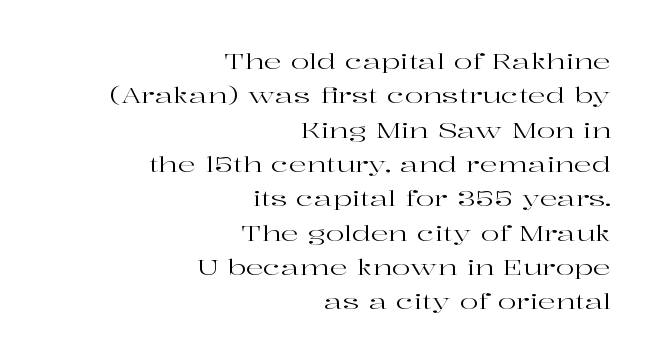
The image shows 22 px text type, upright; set right-aligned, normal line spacing (1.56x), normal letter spacing, not underlined.
